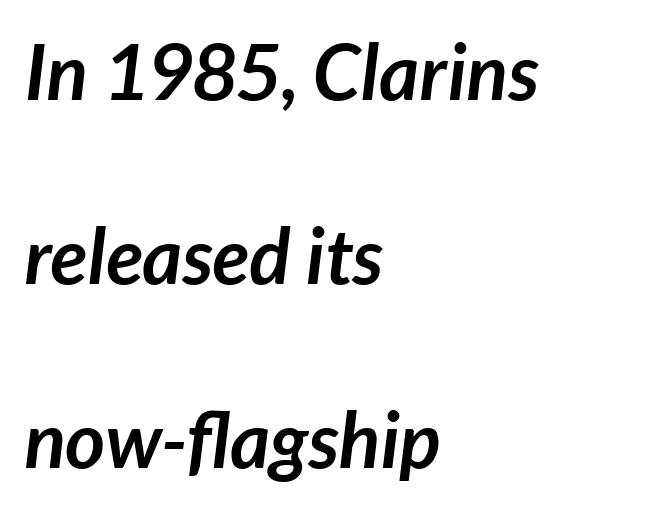
Look at the tracking — it's just the regular setting, nothing added. Nobody drew a line under any word here. Looks like regular typesetting: each glyph gets only the width it needs. This is heavy type, rendered in bold. Line spacing here is loose. The rendering applies a slant to the glyphs.
